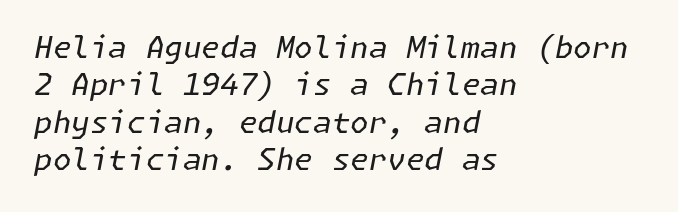
Q: Is the text bold? A: No.
Q: Is the text italic (slanted)? A: Yes, it leans right by about 11 degrees.
Q: Is the text underlined? A: No.
Q: How is the paragraph aligned? A: Left-aligned.
Q: Is the spacing between letters normal or unusually wide? A: Normal.
Q: Is the spacing between lines tight, normal or loose? A: Normal.
Q: Width (condensed, normal, or wide)? A: Normal.
Q: Stroke contrast? A: Low.
Q: x-height? A: Medium.
